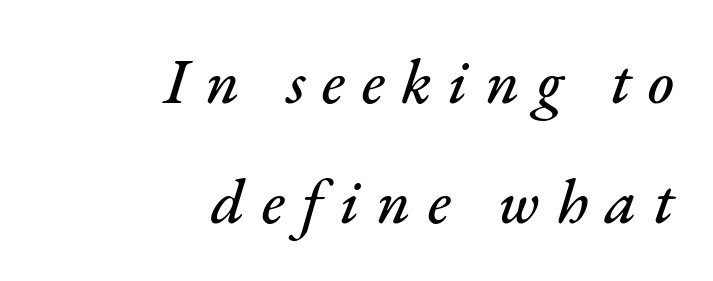
An italicized treatment has been applied to the whole sample. Glance below the letters and you will spot only blank space. A typesetter would call this proportional, since set widths differ per character. Airy leading. What stands out about the letter spacing? Its width — letters are far apart.
